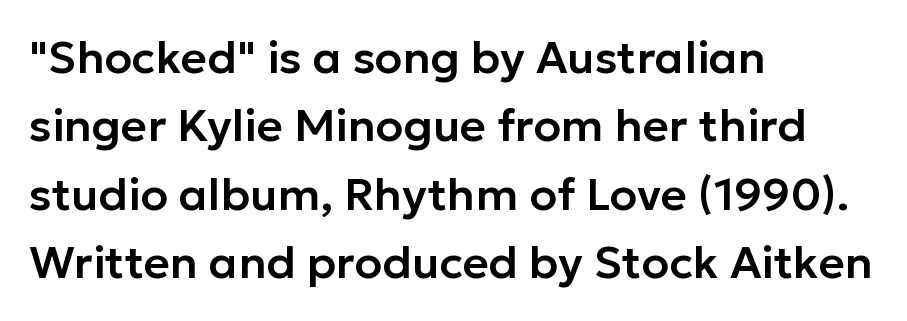
The image shows 45 px sans-serif type, upright; set left-aligned, normal line spacing (1.52x), normal letter spacing, not underlined; low stroke contrast and a medium x-height.
